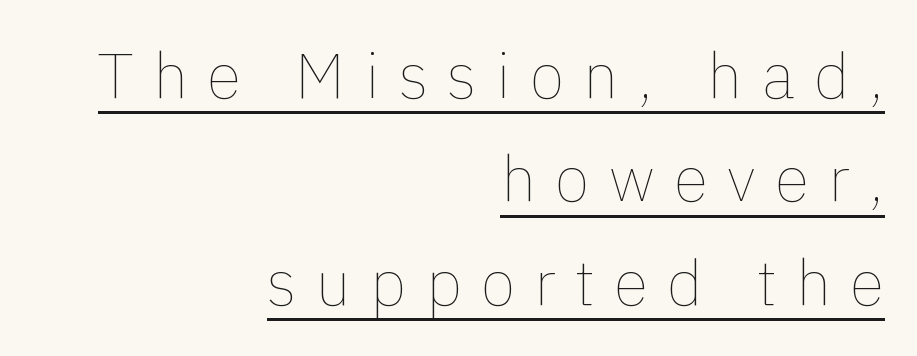
Q: Is the text bold? A: No.
Q: Is the text italic (slanted)? A: No, it is upright.
Q: Is the text underlined? A: Yes.
Q: How is the paragraph aligned? A: Right-aligned.
Q: Is the spacing between letters normal or unusually wide? A: Unusually wide.
Q: Is the spacing between lines tight, normal or loose? A: Normal.
Q: Width (condensed, normal, or wide)? A: Normal.
Q: x-height? A: Medium.
Q: Monospaced? A: No.
